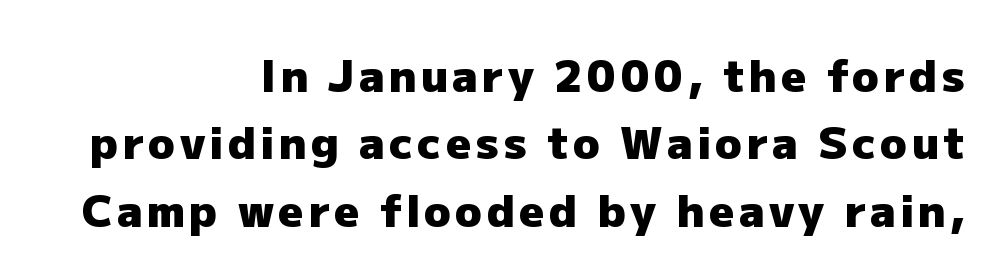
Q: Is the text bold? A: Yes.
Q: Is the text italic (slanted)? A: No, it is upright.
Q: Is the typeface a serif or a sans-serif typeface? A: Sans-serif.
Q: Is the text underlined? A: No.
Q: How is the paragraph aligned? A: Right-aligned.
Q: Is the spacing between lines tight, normal or loose? A: Normal.
Q: Width (condensed, normal, or wide)? A: Normal.
Q: Stroke contrast? A: Low.
Q: x-height? A: Medium.
Q: Monospaced? A: No.
